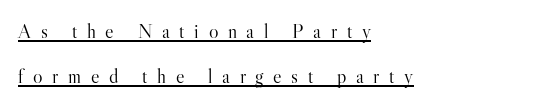
Q: Is the text bold? A: No.
Q: Is the text italic (slanted)? A: No, it is upright.
Q: Is the text underlined? A: Yes.
Q: How is the paragraph aligned? A: Left-aligned.
Q: Is the spacing between letters normal or unusually wide? A: Unusually wide.
Q: Is the spacing between lines tight, normal or loose? A: Loose.
